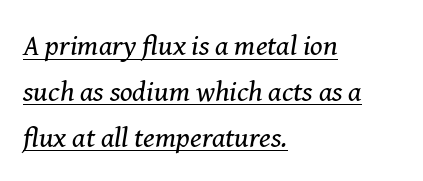
The image shows 29 px regular-weight serif type, italic (leaning right); set left-aligned, normal line spacing (1.58x), normal letter spacing, underlined; medium stroke contrast and a medium x-height.
